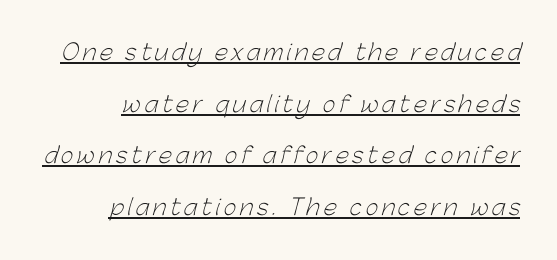
{"bold": "no", "underline": "yes", "line_spacing": "loose", "line_spacing_ratio": 2.35, "glyph_px": 22}
